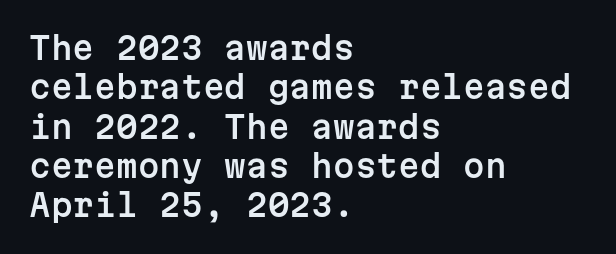
Q: Is the text italic (slanted)? A: No, it is upright.
Q: Is the typeface a serif or a sans-serif typeface? A: Sans-serif.
Q: Is the text underlined? A: No.
Q: How is the paragraph aligned? A: Left-aligned.
Q: Is the spacing between letters normal or unusually wide? A: Normal.
Q: Is the spacing between lines tight, normal or loose? A: Normal.
Q: Width (condensed, normal, or wide)? A: Normal.
Q: Stroke contrast? A: Low.
Q: x-height? A: Medium.
Q: Monospaced? A: Yes.
